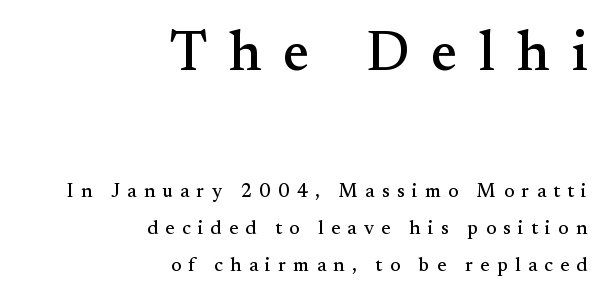
Type size steps down from the first block to the second. Loose tracking; the words dissolve into strings of separated letters. Type style note: has serifs. Does the leading feel generous? Absolutely, it's lavish. Descenders hang freely into open space.
